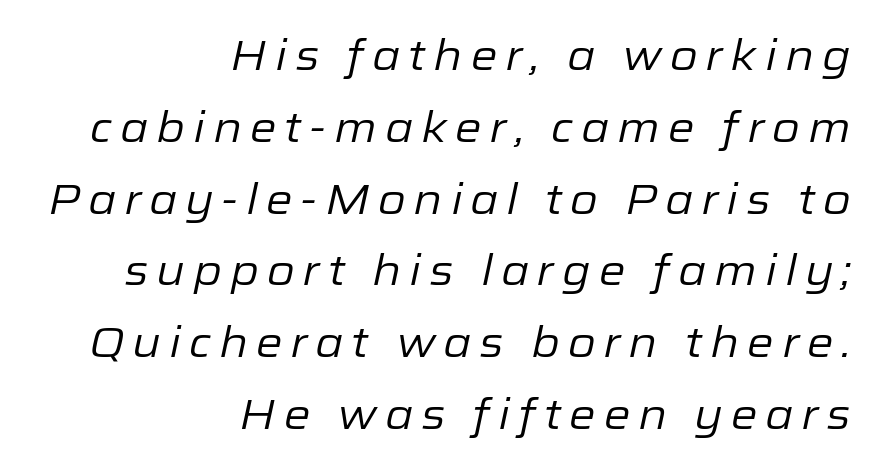
{"italic": "yes", "lean": "right", "slant_degrees": 12, "bold": "no", "weight": "regular", "width": "normal", "stroke_contrast": "low", "x_height": "medium", "monospaced": "no", "underline": "no", "align": "right", "line_spacing": "normal", "line_spacing_ratio": 1.67, "glyph_px": 43}
